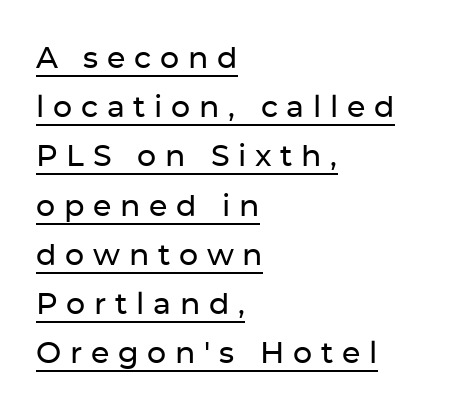
{"serif": "no", "italic": "no", "width": "normal", "stroke_contrast": "low", "x_height": "medium", "monospaced": "no", "underline": "yes", "align": "left", "line_spacing": "normal", "line_spacing_ratio": 1.64, "letter_spacing": "wide", "letter_spacing_em": 0.29, "glyph_px": 30}
